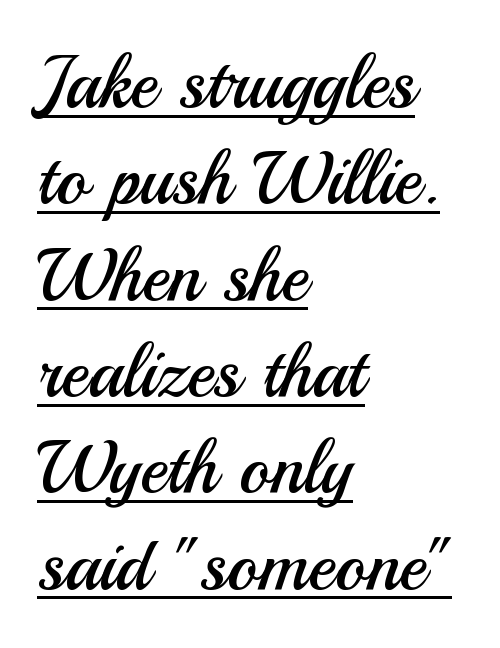
{"serif": "no", "bold": "no", "weight": "regular", "width": "normal", "stroke_contrast": "medium", "x_height": "small", "monospaced": "no", "underline": "yes", "align": "left", "line_spacing": "normal", "line_spacing_ratio": 1.32, "letter_spacing": "normal", "letter_spacing_em": 0.0, "glyph_px": 73}
